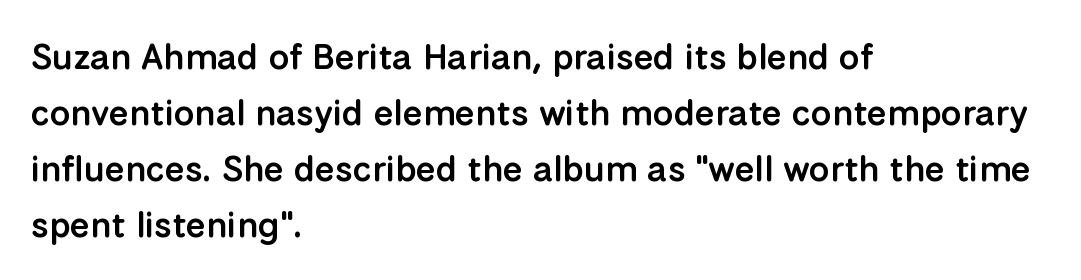
Q: Is the text bold? A: Semi-bold.
Q: Is the text italic (slanted)? A: No, it is upright.
Q: Is the typeface a serif or a sans-serif typeface? A: Sans-serif.
Q: Is the text underlined? A: No.
Q: How is the paragraph aligned? A: Left-aligned.
Q: Is the spacing between letters normal or unusually wide? A: Normal.
Q: Is the spacing between lines tight, normal or loose? A: Normal.
Q: Width (condensed, normal, or wide)? A: Normal.
Q: Stroke contrast? A: Low.
Q: x-height? A: Medium.
Q: Monospaced? A: No.
